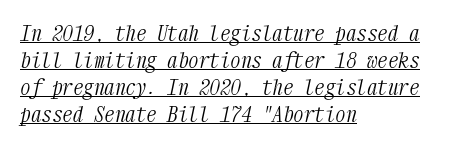
Q: Is the text bold? A: No.
Q: Is the text italic (slanted)? A: Yes, it leans right by about 12 degrees.
Q: Is the text underlined? A: Yes.
Q: How is the paragraph aligned? A: Left-aligned.
Q: Is the spacing between letters normal or unusually wide? A: Normal.
Q: Is the spacing between lines tight, normal or loose? A: Normal.
